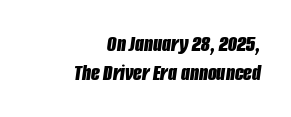
Q: Is the text bold? A: Yes.
Q: Is the text italic (slanted)? A: Yes, it leans right by about 8 degrees.
Q: Is the text underlined? A: No.
Q: How is the paragraph aligned? A: Right-aligned.
Q: Is the spacing between letters normal or unusually wide? A: Normal.
Q: Is the spacing between lines tight, normal or loose? A: Normal.
